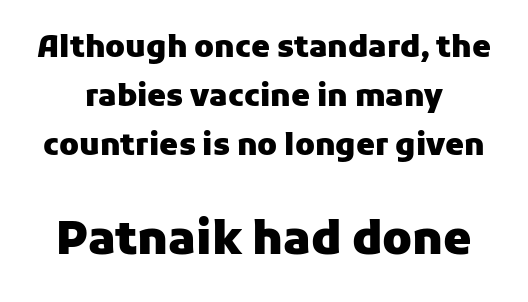
Q: Is the text bold? A: Yes.
Q: Is the text italic (slanted)? A: No, it is upright.
Q: Is the typeface a serif or a sans-serif typeface? A: Sans-serif.
Q: Is the text underlined? A: No.
Q: Is the spacing between letters normal or unusually wide? A: Normal.
Q: Is the spacing between lines tight, normal or loose? A: Normal.
Q: Which block of text is set in a larger size, the first (top) or the second (bottom)? A: The second (bottom) one.
Q: Width (condensed, normal, or wide)? A: Normal.
Q: Stroke contrast? A: Low.
Q: x-height? A: Medium.
Q: Monospaced? A: No.
